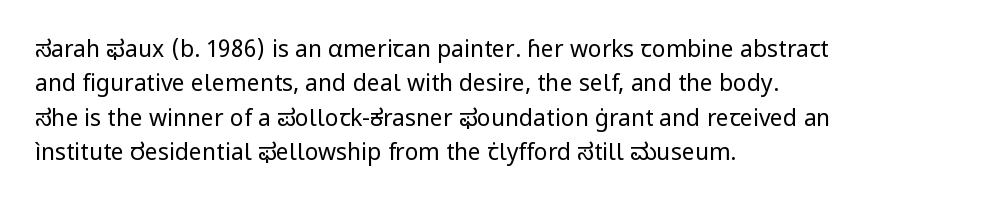
The vertical gap from one line to the next is medium. These lines were composed using upright roman letters. Horizontal alignment here is leftward, the default for most running prose. The gaps between neighbouring characters are ordinary and unremarkable. Weight: regular or lighter.
